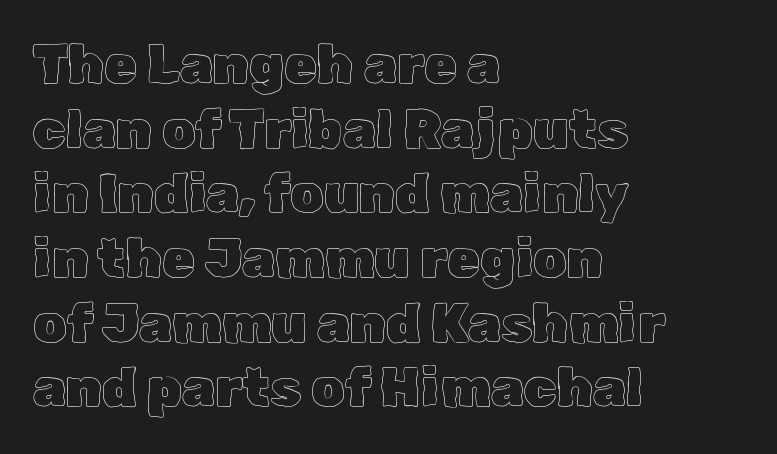
Q: Is the text italic (slanted)? A: No, it is upright.
Q: Is the text underlined? A: No.
Q: How is the paragraph aligned? A: Left-aligned.
Q: Is the spacing between letters normal or unusually wide? A: Normal.
Q: Width (condensed, normal, or wide)? A: Normal.
Q: x-height? A: Medium.
Q: Monospaced? A: No.
